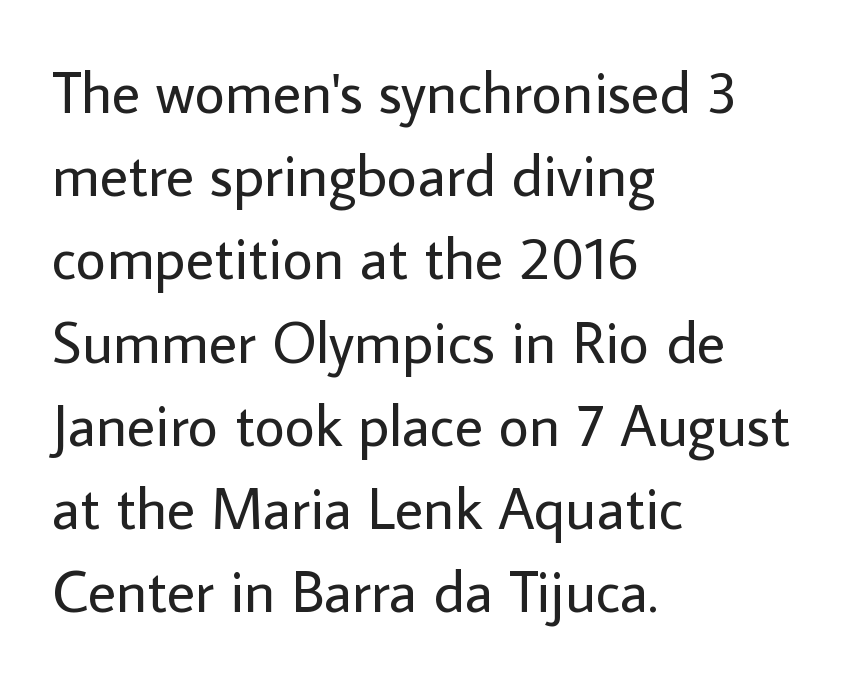
This reads as an unemphasized weight, regular at the heaviest. Each letter keeps its own natural width here, so spacing adapts to shape. The font's upright variant was chosen for this text. Are there feet on the stems? There aren't — it's a sans. Standard letterfit; no display-style spreading of the glyphs. Leading: standard.
